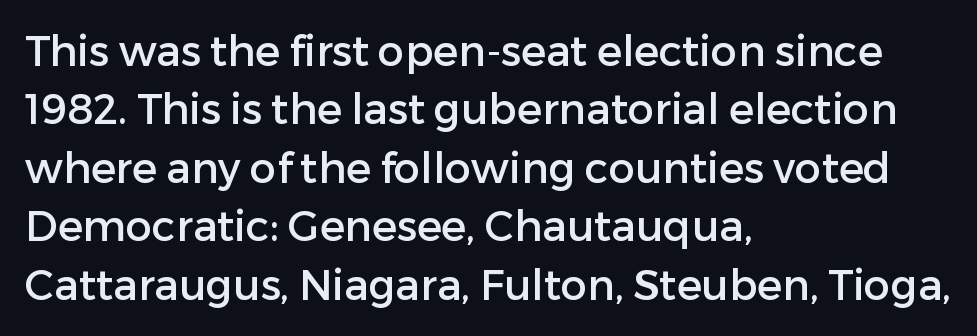
{"serif": "no", "italic": "no", "width": "normal", "stroke_contrast": "low", "x_height": "medium", "monospaced": "no", "underline": "no", "align": "left", "line_spacing": "normal", "line_spacing_ratio": 1.39, "letter_spacing": "normal", "letter_spacing_em": 0.0, "glyph_px": 42}
